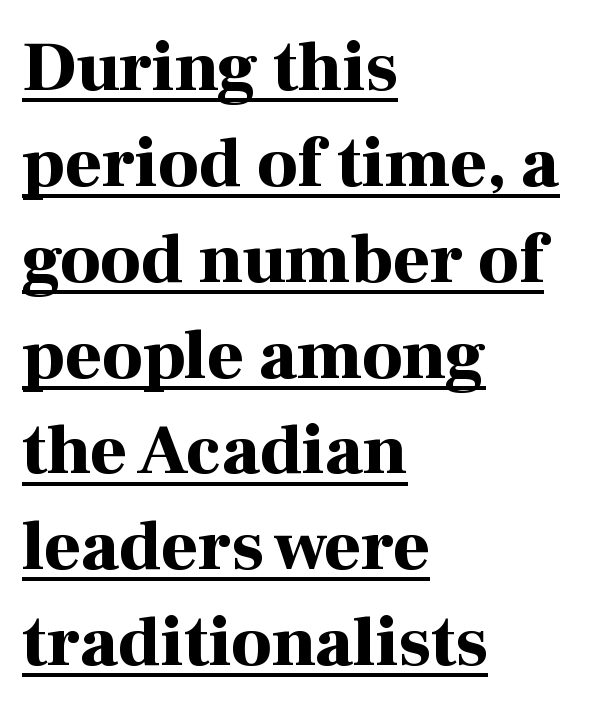
The image shows 71 px bold serif type, upright; set left-aligned, normal line spacing (1.35x), normal letter spacing, underlined; high stroke contrast and a medium x-height.
